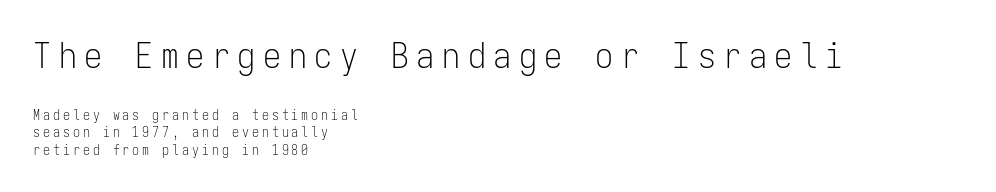
The image shows 36 px light, condensed sans-serif type, upright, monospaced; set left-aligned, line spacing 1.23x, unusually wide letter spacing (+0.21 em), not underlined; the first (top) block is 2.57x larger; low stroke contrast and a medium x-height.
